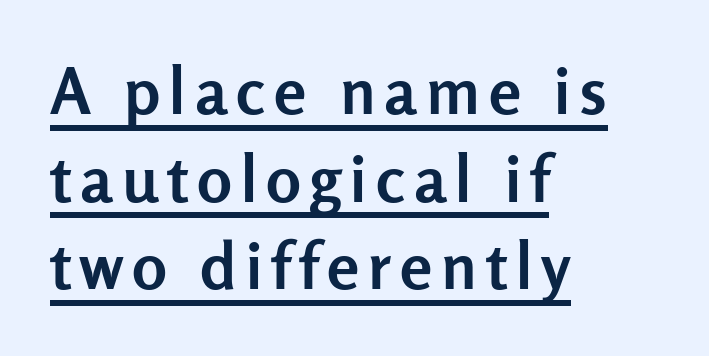
{"serif": "no", "italic": "no", "bold": "yes", "weight": "semibold", "width": "normal", "stroke_contrast": "low", "x_height": "medium", "monospaced": "no", "underline": "yes", "align": "left", "line_spacing": "normal", "line_spacing_ratio": 1.35, "glyph_px": 65}
